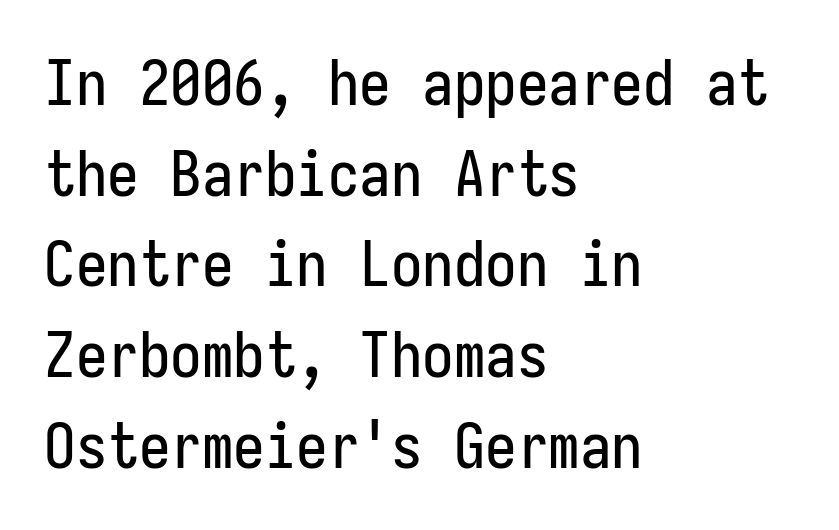
Q: Is the text italic (slanted)? A: No, it is upright.
Q: Is the typeface a serif or a sans-serif typeface? A: Sans-serif.
Q: Is the text underlined? A: No.
Q: How is the paragraph aligned? A: Left-aligned.
Q: Is the spacing between letters normal or unusually wide? A: Normal.
Q: Is the spacing between lines tight, normal or loose? A: Normal.
Q: Width (condensed, normal, or wide)? A: Condensed.
Q: Stroke contrast? A: Low.
Q: x-height? A: Medium.
